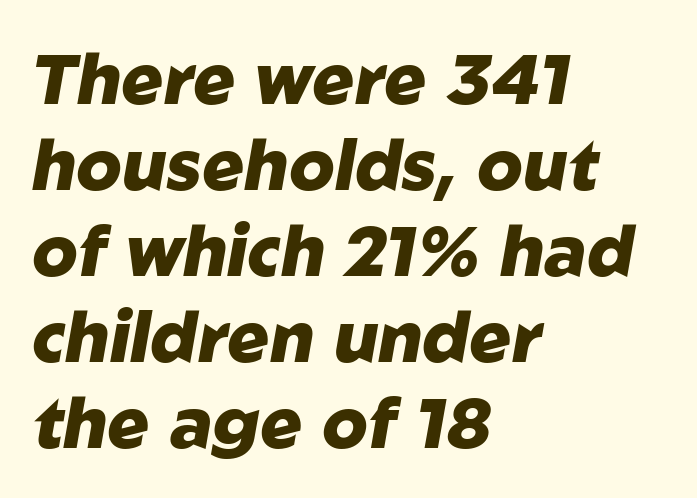
{"italic": "yes", "lean": "right", "slant_degrees": 10, "bold": "yes", "weight": "heavy", "width": "normal", "stroke_contrast": "low", "x_height": "medium", "monospaced": "no", "underline": "no", "align": "left", "line_spacing_ratio": 1.23, "letter_spacing": "normal", "letter_spacing_em": 0.0, "glyph_px": 70}
